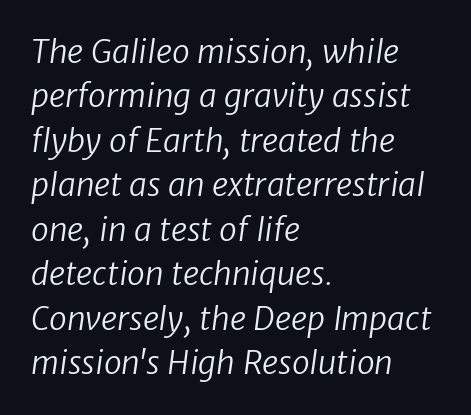
{"serif": "no", "bold": "no", "weight": "regular", "width": "normal", "stroke_contrast": "low", "x_height": "medium", "monospaced": "no", "underline": "no", "align": "left", "line_spacing": "normal", "line_spacing_ratio": 1.39, "letter_spacing": "normal", "letter_spacing_em": 0.0, "glyph_px": 32}
